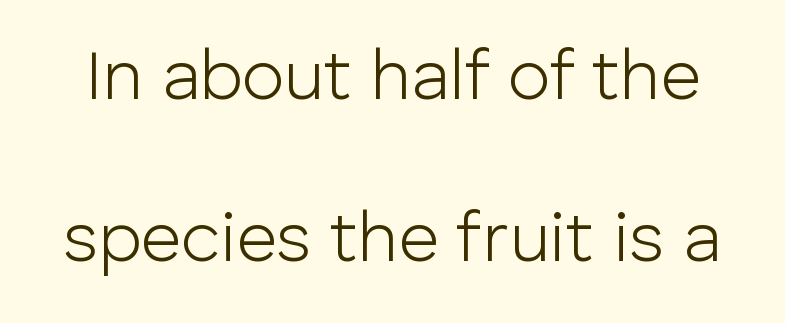
Font category for this specimen: sans-serif. The passage shown stacks its lines with a broad gap. What stands out about the letter spacing? Nothing — it is the standard amount. Think of a printed novel: that variable character pitch is what you see here.
